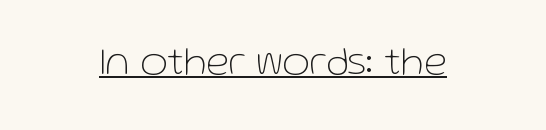
{"serif": "no", "italic": "no", "bold": "no", "weight": "thin", "width": "normal", "stroke_contrast": "low", "x_height": "medium", "monospaced": "no", "underline": "yes", "letter_spacing": "normal", "letter_spacing_em": 0.0, "glyph_px": 42}
